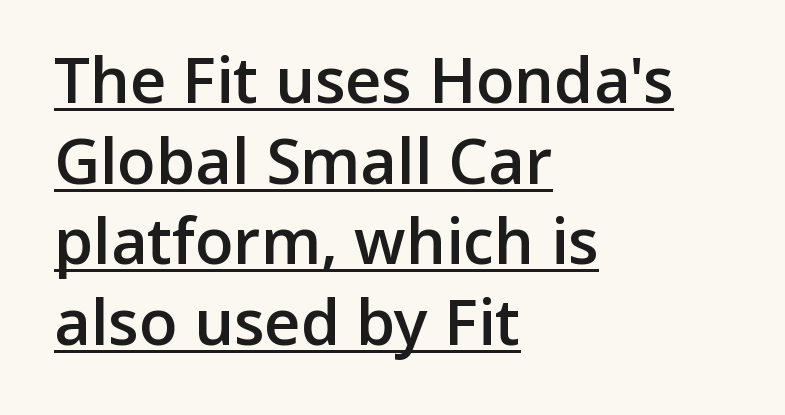
{"serif": "no", "italic": "no", "bold": "semi", "weight": "semibold", "width": "normal", "stroke_contrast": "low", "x_height": "medium", "monospaced": "no", "underline": "yes", "align": "left", "line_spacing": "normal", "line_spacing_ratio": 1.28, "letter_spacing": "normal", "letter_spacing_em": 0.0, "glyph_px": 63}
